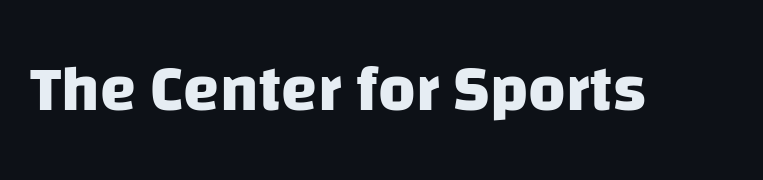
{"serif": "no", "bold": "yes", "weight": "heavy", "width": "normal", "stroke_contrast": "low", "x_height": "large", "monospaced": "no", "underline": "no", "letter_spacing": "normal", "letter_spacing_em": 0.0, "glyph_px": 65}
